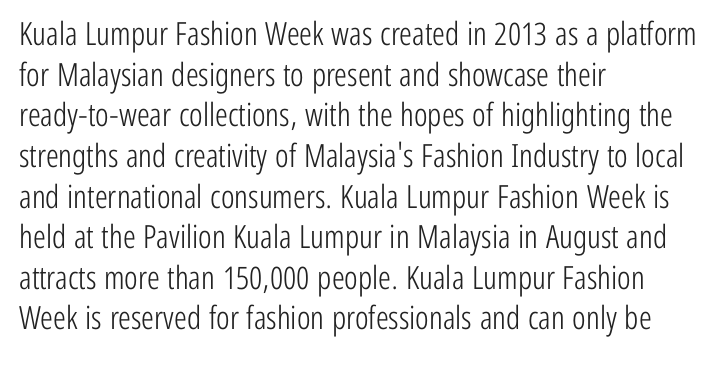
The image shows 32 px light, condensed sans-serif type, upright; set left-aligned, normal line spacing (1.27x), normal letter spacing, not underlined; low stroke contrast and a medium x-height.
